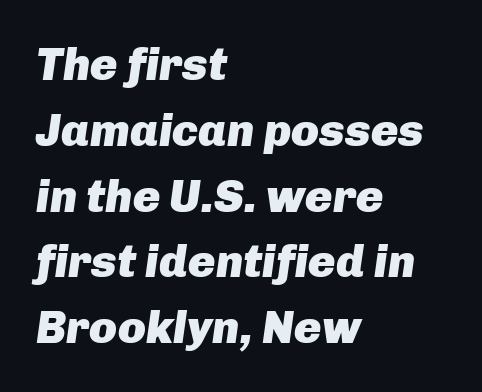
{"italic": "yes", "lean": "right", "slant_degrees": 8, "bold": "yes", "weight": "heavy", "width": "normal", "stroke_contrast": "low", "x_height": "medium", "monospaced": "no", "underline": "no", "align": "left", "line_spacing": "normal", "line_spacing_ratio": 1.43, "letter_spacing": "normal", "letter_spacing_em": 0.0, "glyph_px": 46}
